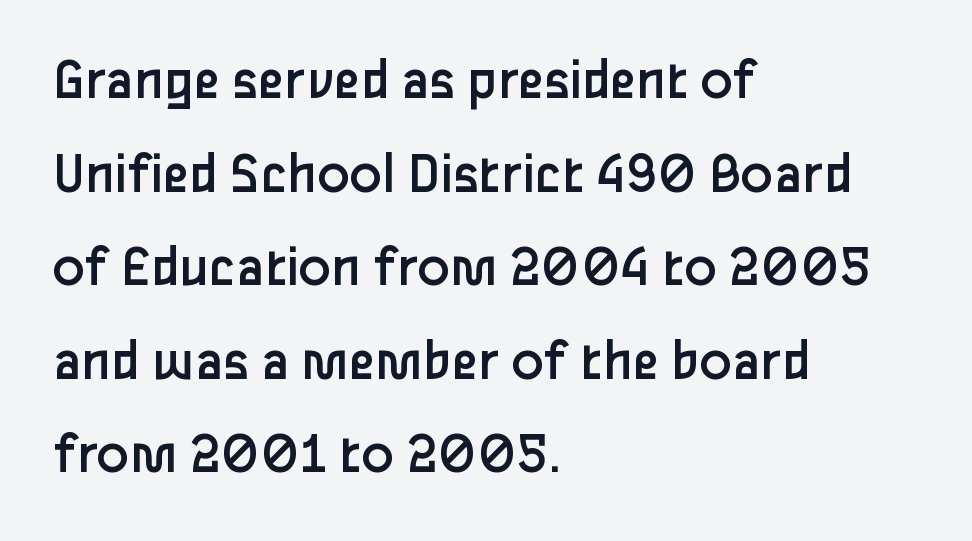
Q: Is the text bold? A: No.
Q: Is the text italic (slanted)? A: No, it is upright.
Q: Is the typeface a serif or a sans-serif typeface? A: Sans-serif.
Q: Is the text underlined? A: No.
Q: How is the paragraph aligned? A: Left-aligned.
Q: Is the spacing between letters normal or unusually wide? A: Normal.
Q: Is the spacing between lines tight, normal or loose? A: Normal.
Q: Width (condensed, normal, or wide)? A: Normal.
Q: Stroke contrast? A: Low.
Q: x-height? A: Medium.
Q: Monospaced? A: No.
